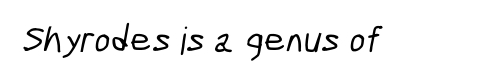
Unmarked baselines from the first word to the last. The letters advance in unequal steps, a hallmark of proportional type. Typographically, this falls in the sans-serif category. The passage shown has conventional tracking throughout.
